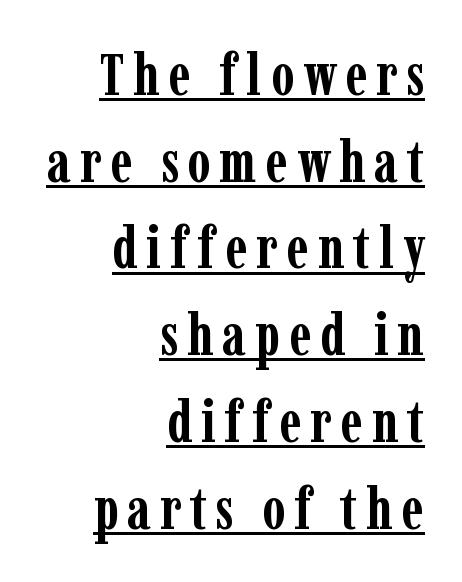
Q: Is the text bold? A: Yes.
Q: Is the text italic (slanted)? A: No, it is upright.
Q: Is the typeface a serif or a sans-serif typeface? A: Serif.
Q: Is the text underlined? A: Yes.
Q: How is the paragraph aligned? A: Right-aligned.
Q: Is the spacing between lines tight, normal or loose? A: Normal.
Q: Width (condensed, normal, or wide)? A: Condensed.
Q: Stroke contrast? A: Low.
Q: x-height? A: Medium.
Q: Monospaced? A: No.
